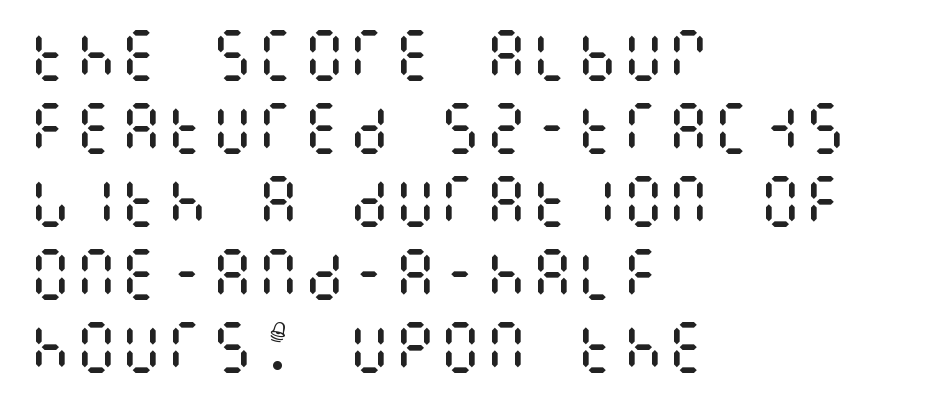
{"italic": "no", "bold": "no", "weight": "regular", "width": "condensed", "stroke_contrast": "medium", "x_height": "large", "underline": "no", "align": "left", "line_spacing": "normal", "line_spacing_ratio": 1.28, "letter_spacing": "normal", "letter_spacing_em": 0.0, "glyph_px": 57}
